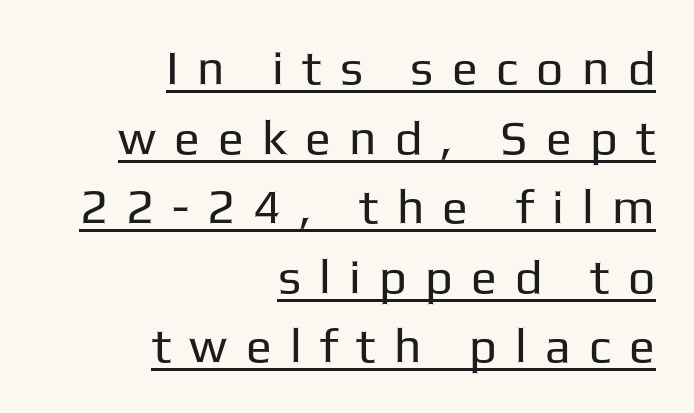
The horizontal fit of the characters is loose and conspicuously gappy. In designer terms, the underline attribute is active on this setting. The rendering uses natural spacing where letterforms have individual widths. Leading: standard. The letterforms sit at book weight or below.
